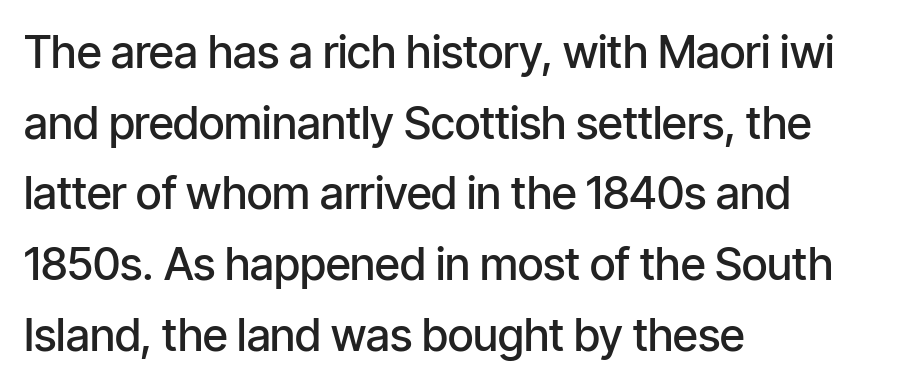
Note the varied advance widths — an 'i' is clearly narrower than an 'm'. A clean baseline with only descenders dipping below it. A typesetter would label this face a sans. A somewhat darkened texture: the type is semibold rather than bold. Caption: standard tracking, unaltered. These lines stack with their left ends in a neat column.
